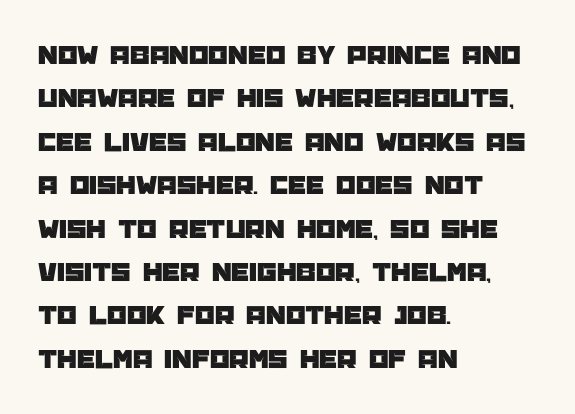
The image shows 28 px sans-serif type, upright; set left-aligned, normal line spacing (1.55x), normal letter spacing, not underlined; low stroke contrast and a large x-height.
